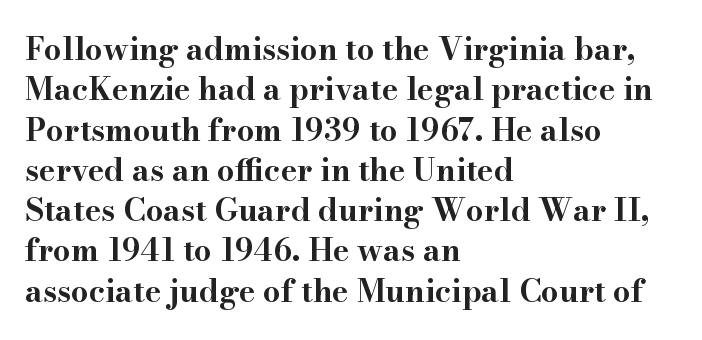
Q: Is the text bold? A: Yes.
Q: Is the text italic (slanted)? A: No, it is upright.
Q: Is the typeface a serif or a sans-serif typeface? A: Serif.
Q: Is the text underlined? A: No.
Q: How is the paragraph aligned? A: Left-aligned.
Q: Is the spacing between letters normal or unusually wide? A: Normal.
Q: Is the spacing between lines tight, normal or loose? A: Normal.
Q: Width (condensed, normal, or wide)? A: Wide.
Q: Stroke contrast? A: High.
Q: x-height? A: Small.
Q: Monospaced? A: No.
